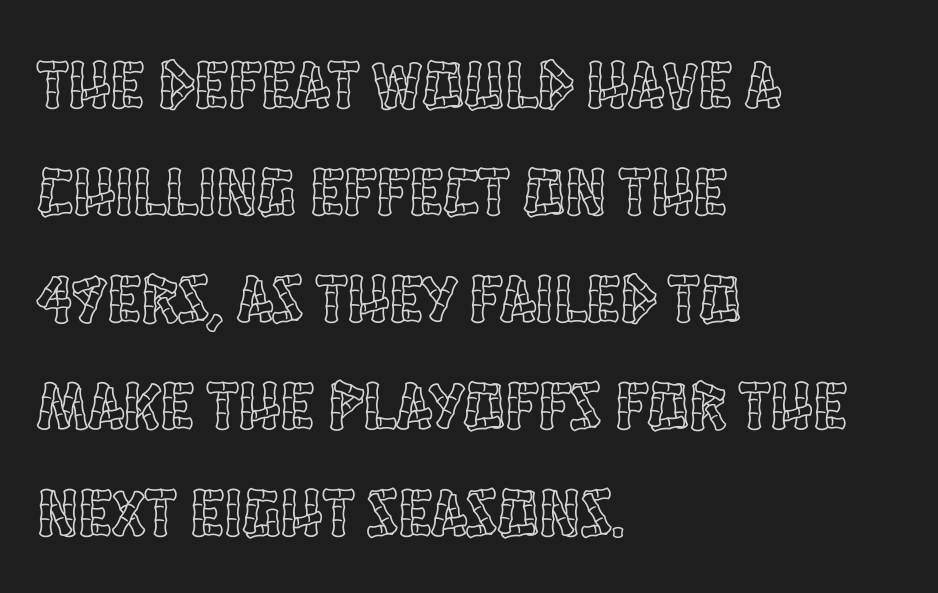
Q: Is the text italic (slanted)? A: No, it is upright.
Q: Is the text underlined? A: No.
Q: How is the paragraph aligned? A: Left-aligned.
Q: Is the spacing between letters normal or unusually wide? A: Normal.
Q: Is the spacing between lines tight, normal or loose? A: Normal.
Q: Width (condensed, normal, or wide)? A: Condensed.
Q: x-height? A: Large.
Q: Monospaced? A: No.
